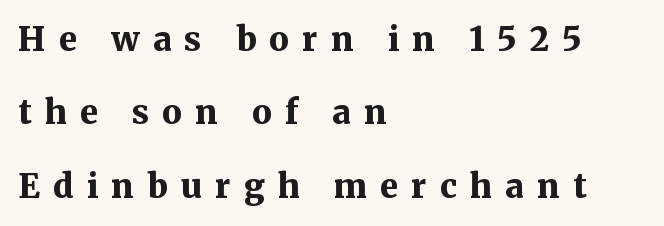
The image shows 33 px bold serif type, upright; set left-aligned, loose line spacing (2.22x), unusually wide letter spacing (+0.4 em), not underlined; medium stroke contrast and a medium x-height.
